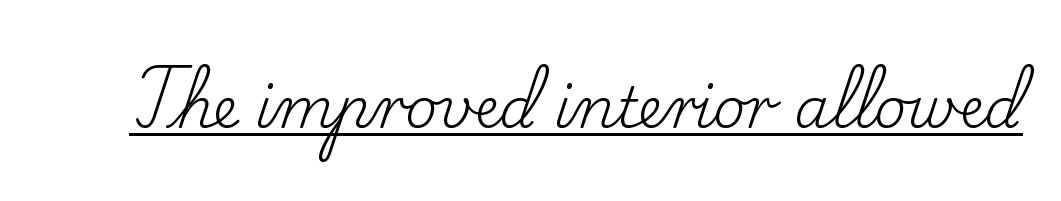
Q: Is the text bold? A: No.
Q: Is the text italic (slanted)? A: Yes.
Q: Is the typeface a serif or a sans-serif typeface? A: Serif.
Q: Is the text underlined? A: Yes.
Q: Is the spacing between letters normal or unusually wide? A: Normal.
Q: Width (condensed, normal, or wide)? A: Normal.
Q: Stroke contrast? A: Low.
Q: x-height? A: Small.
Q: Monospaced? A: No.
